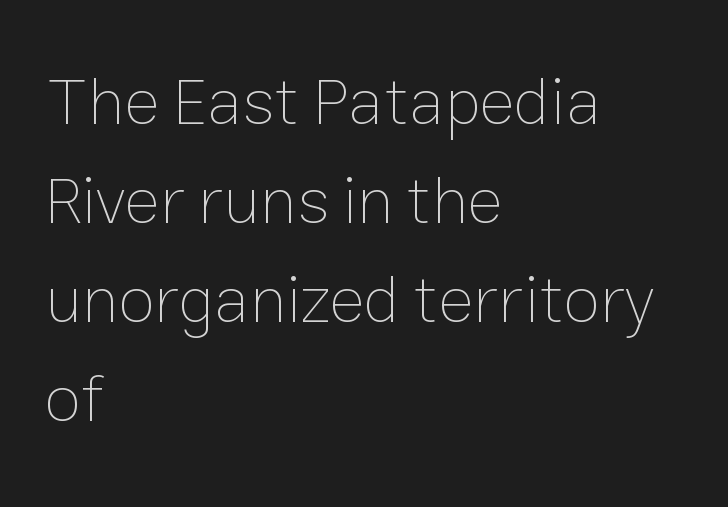
Do the characters align in a grid? No, the font is proportional. No extra tracking has been applied to these lines. This sample is left-justified, so line endings fall wherever the words run out. Weight class: somewhere from thin through regular. Compared with typical paragraphs, the rows here are spaced about the same. Just letters on the line, the space beneath them empty.
